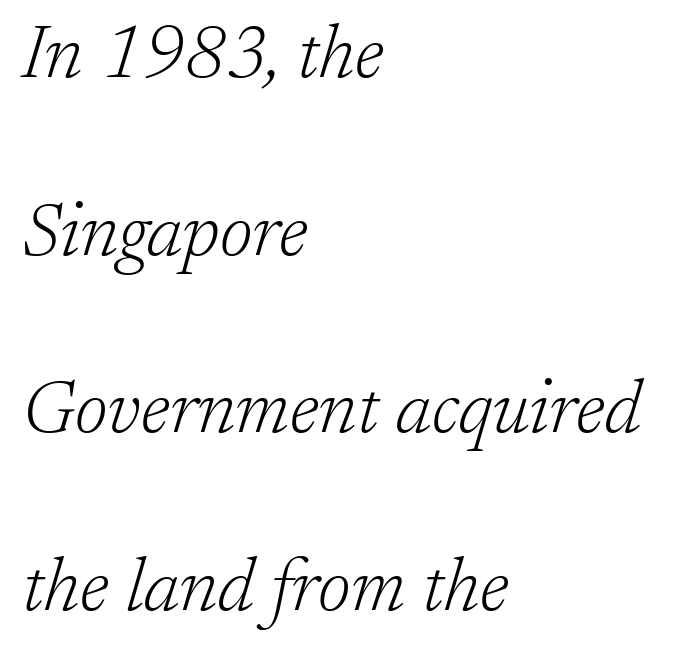
Q: Is the text bold? A: No.
Q: Is the text italic (slanted)? A: Yes, it leans right by about 17 degrees.
Q: Is the typeface a serif or a sans-serif typeface? A: Serif.
Q: Is the text underlined? A: No.
Q: How is the paragraph aligned? A: Left-aligned.
Q: Is the spacing between letters normal or unusually wide? A: Normal.
Q: Is the spacing between lines tight, normal or loose? A: Loose.
Q: Width (condensed, normal, or wide)? A: Normal.
Q: Stroke contrast? A: Low.
Q: x-height? A: Medium.
Q: Monospaced? A: No.
